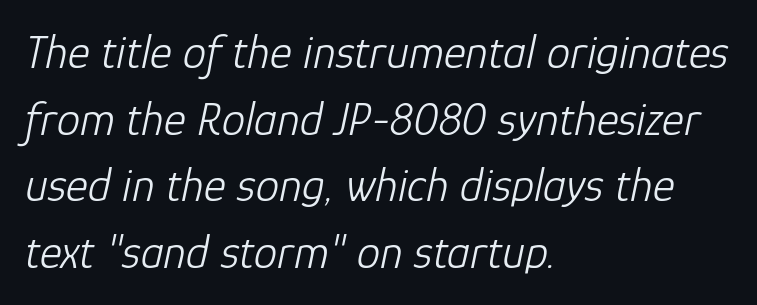
{"italic": "yes", "lean": "right", "slant_degrees": 12, "bold": "no", "weight": "light", "width": "normal", "stroke_contrast": "low", "x_height": "medium", "monospaced": "no", "underline": "no", "align": "left", "line_spacing": "normal", "line_spacing_ratio": 1.42, "letter_spacing": "normal", "letter_spacing_em": 0.0, "glyph_px": 47}
